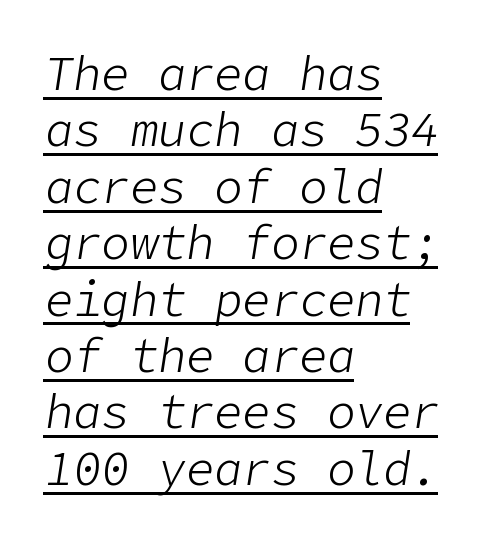
Q: Is the text bold? A: No.
Q: Is the text italic (slanted)? A: Yes, it leans right by about 9 degrees.
Q: Is the text underlined? A: Yes.
Q: How is the paragraph aligned? A: Left-aligned.
Q: Is the spacing between letters normal or unusually wide? A: Normal.
Q: Width (condensed, normal, or wide)? A: Normal.
Q: Stroke contrast? A: Low.
Q: x-height? A: Medium.
